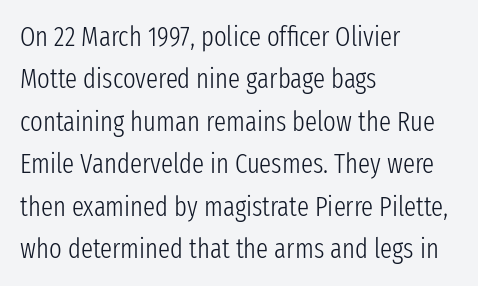
Characters follow at the spacing the type designer built in. Where is the straight margin? On the left. Weight: regular or lighter. Check the space under the baseline: it is left empty. Each new line begins a customary step beneath the previous one.
